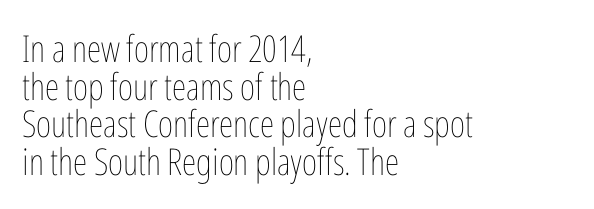
The image shows 37 px thin, condensed type, upright; set left-aligned, tight line spacing (1.02x), normal letter spacing, not underlined; low stroke contrast and a medium x-height.
